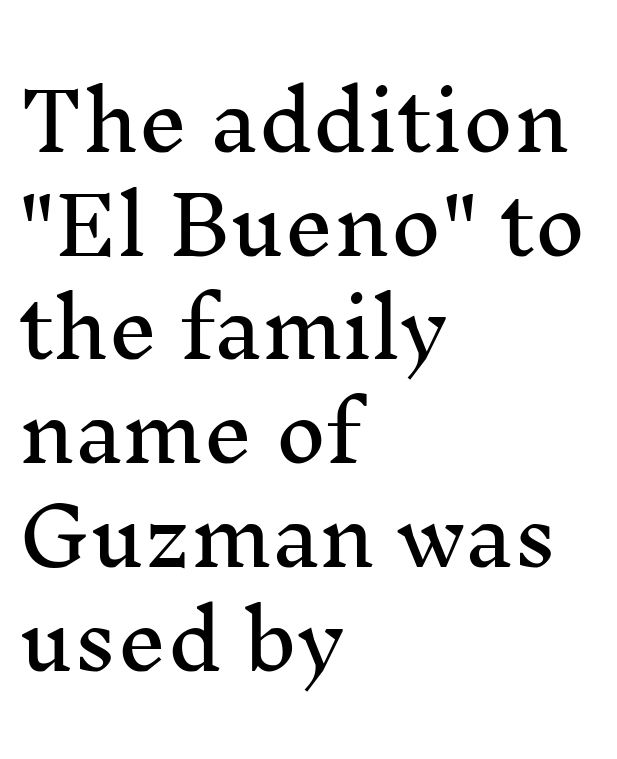
The image shows 78 px serif type, upright; set left-aligned, normal line spacing (1.33x), normal letter spacing, not underlined; medium stroke contrast and a medium x-height.
